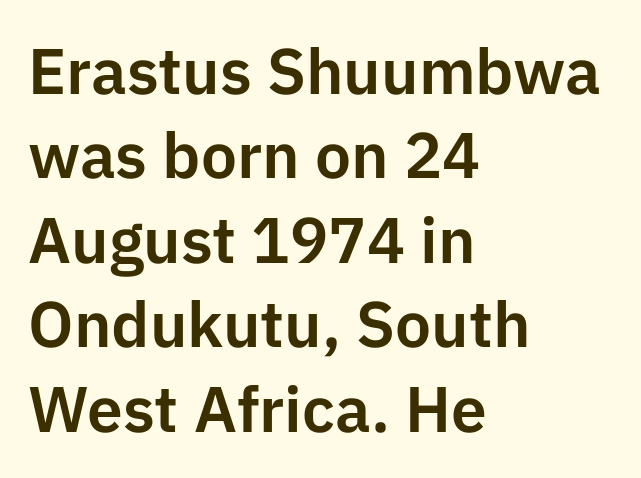
{"serif": "no", "italic": "no", "width": "normal", "stroke_contrast": "low", "x_height": "medium", "monospaced": "no", "underline": "no", "align": "left", "line_spacing": "normal", "line_spacing_ratio": 1.32, "letter_spacing": "normal", "letter_spacing_em": 0.0, "glyph_px": 64}
